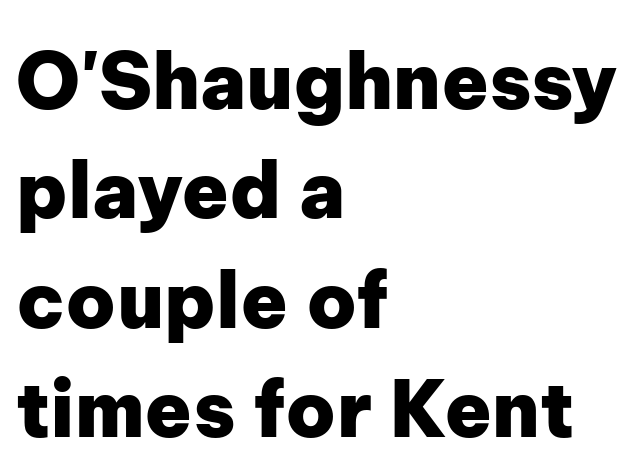
Regarding serifs, this sample does without them. A clean baseline with only descenders dipping below it. Weight: bold. You could not count columns in this text — the font is proportionally spaced.
